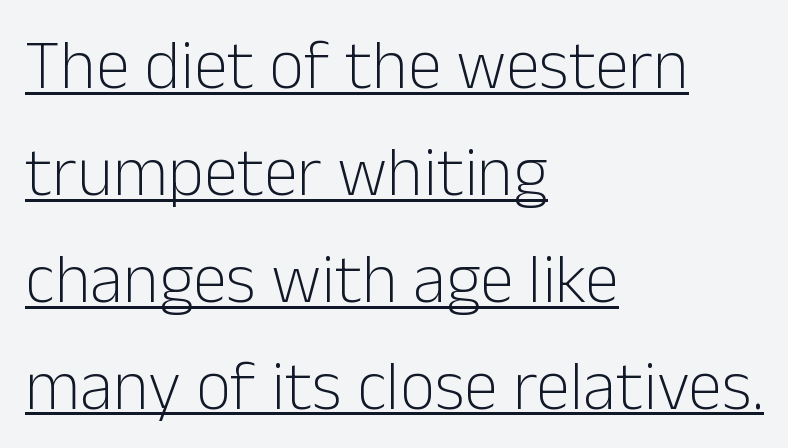
The image shows 69 px light sans-serif type, upright; set left-aligned, normal line spacing (1.55x), normal letter spacing, underlined; low stroke contrast and a medium x-height.
